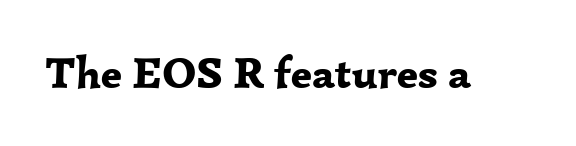
The image shows 44 px bold serif type, upright; set normal letter spacing, not underlined; low stroke contrast and a medium x-height.
